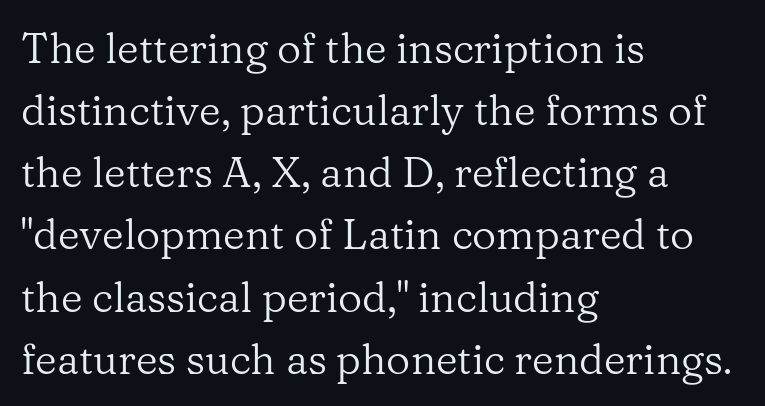
Do the characters align in a grid? No, the font is proportional. Only glyphs here, with clear space below each row. Weight: in the light-to-regular range. Nothing unusual about the tracking: characters are spaced as the font intends.
